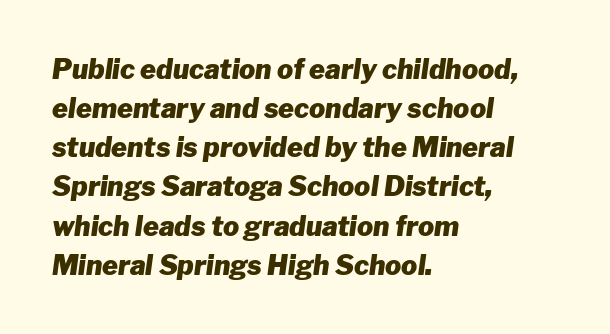
The lines are quadded left. Plain, unruled lines of type. The glyphs have the mass of a bold cut. If you drew a line through each stem, it would be angled.
